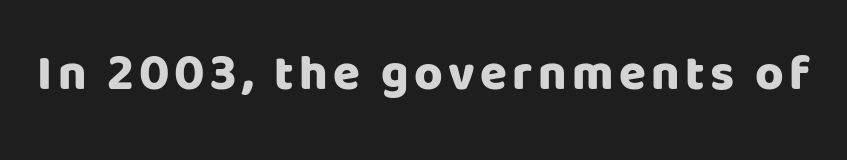
The image shows 49 px heavy sans-serif type, upright; set not underlined; low stroke contrast and a large x-height.
